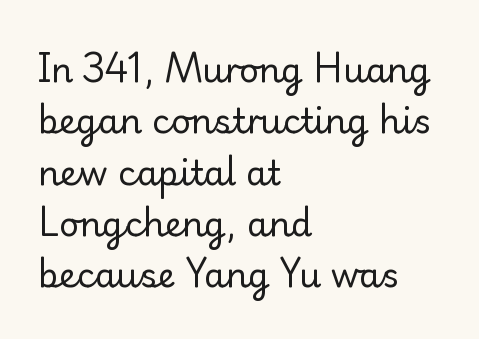
{"serif": "yes", "italic": "no", "bold": "no", "weight": "regular", "width": "normal", "stroke_contrast": "low", "x_height": "small", "monospaced": "no", "underline": "no", "align": "left", "line_spacing": "normal", "line_spacing_ratio": 1.51, "letter_spacing": "normal", "letter_spacing_em": 0.0, "glyph_px": 34}
